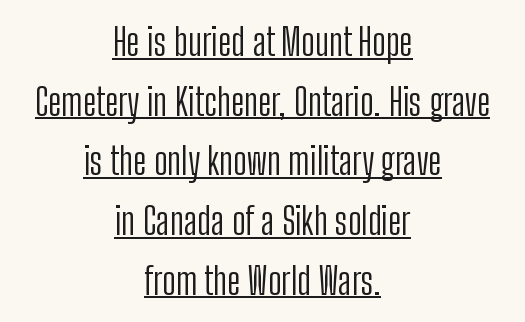
The image shows 38 px light, condensed sans-serif type, upright; set centered, normal line spacing (1.57x), normal letter spacing, underlined; low stroke contrast and a medium x-height.
